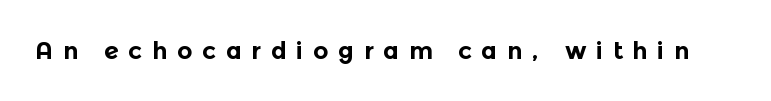
The image shows 24 px bold type, upright; set unusually wide letter spacing (+0.4 em), not underlined.
